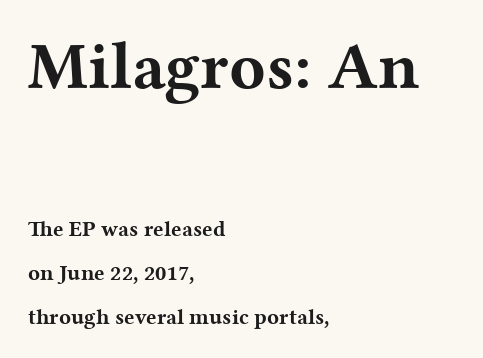
{"serif": "yes", "italic": "no", "bold": "yes", "weight": "bold", "width": "wide", "stroke_contrast": "medium", "x_height": "medium", "monospaced": "no", "underline": "no", "align": "left", "line_spacing": "loose", "line_spacing_ratio": 2.0, "letter_spacing": "normal", "letter_spacing_em": 0.0, "larger_block": "first", "size_ratio": 3.05, "glyph_px": 67}
